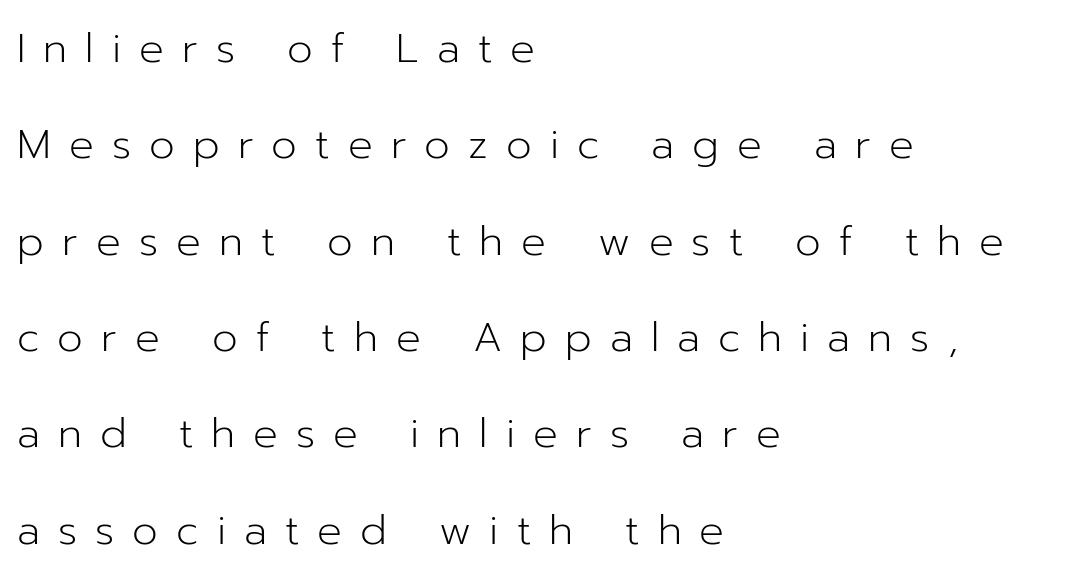
No extra ink here — the face is not bold. Glance below the letters and you will spot only blank space. Characters remain perfectly vertical along every line. These lines have a slow, spaced-out rhythm from letter to letter. Visually the block forms a straight wall on the left and a jagged coastline on the right.
